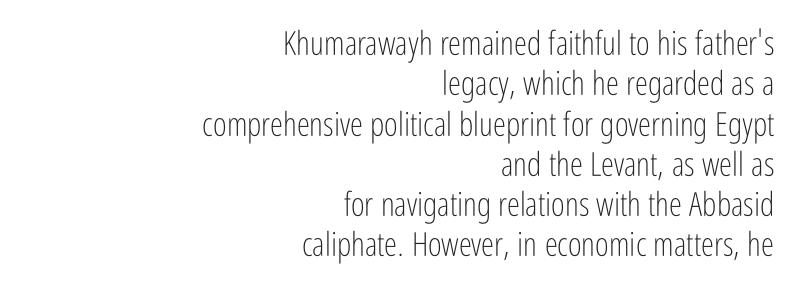
The image shows 33 px light, condensed sans-serif type, upright; set right-aligned, line spacing 1.22x, normal letter spacing, not underlined; low stroke contrast and a medium x-height.
